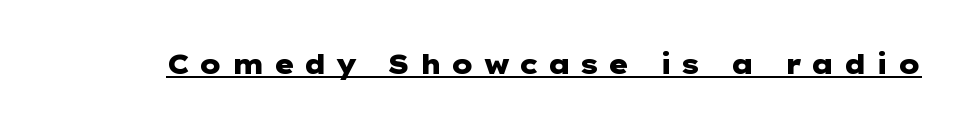
The image shows 27 px bold type, upright; set unusually wide letter spacing (+0.32 em), underlined.
